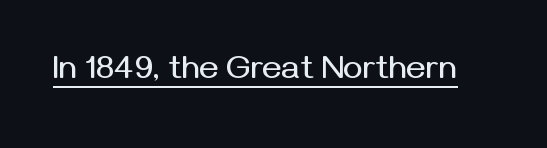
{"serif": "no", "italic": "no", "width": "normal", "stroke_contrast": "medium", "x_height": "medium", "monospaced": "no", "underline": "yes", "letter_spacing": "normal", "letter_spacing_em": 0.0, "glyph_px": 33}
